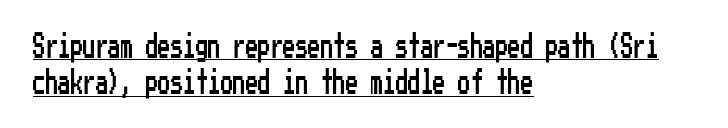
{"italic": "no", "underline": "yes", "align": "left", "line_spacing": "normal", "line_spacing_ratio": 1.46, "letter_spacing": "normal", "letter_spacing_em": 0.0, "glyph_px": 25}
